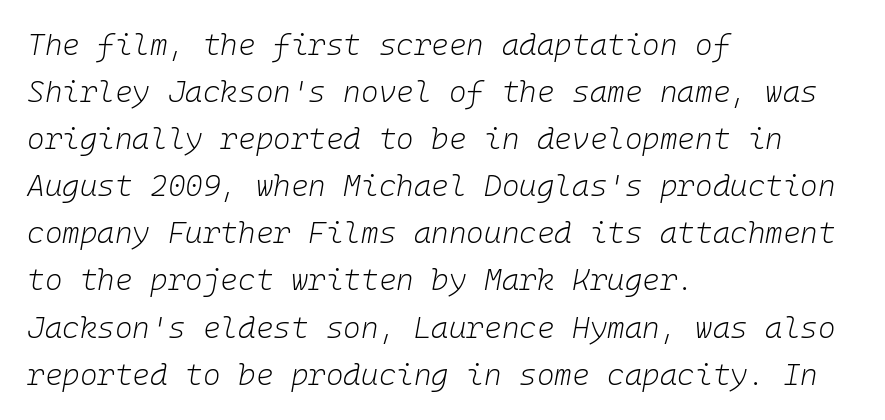
{"italic": "yes", "lean": "right", "slant_degrees": 10, "bold": "no", "weight": "light", "width": "normal", "stroke_contrast": "low", "x_height": "medium", "monospaced": "yes", "underline": "no", "align": "left", "line_spacing": "normal", "line_spacing_ratio": 1.57, "letter_spacing": "normal", "letter_spacing_em": 0.0, "glyph_px": 30}
